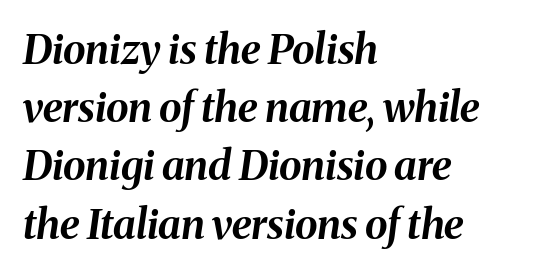
Q: Is the text bold? A: Yes.
Q: Is the text italic (slanted)? A: Yes, it leans right by about 8 degrees.
Q: Is the text underlined? A: No.
Q: How is the paragraph aligned? A: Left-aligned.
Q: Is the spacing between letters normal or unusually wide? A: Normal.
Q: Is the spacing between lines tight, normal or loose? A: Normal.
Q: Width (condensed, normal, or wide)? A: Normal.
Q: Stroke contrast? A: Medium.
Q: x-height? A: Medium.
Q: Monospaced? A: No.
